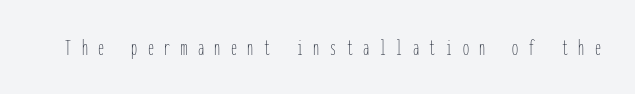
Q: Is the text bold? A: No.
Q: Is the text italic (slanted)? A: No, it is upright.
Q: Is the text underlined? A: No.
Q: Is the spacing between letters normal or unusually wide? A: Unusually wide.
